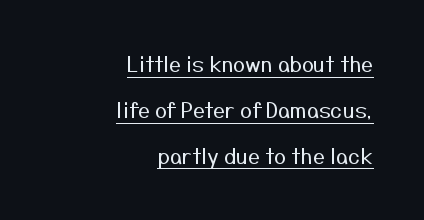
If you measured baseline to baseline, you'd find a long distance. Weight: not bold — regular or lighter. Inter-character spacing is left at the font's built-in metrics. The lettering stays uniformly vertical, giving the passage a roman look. This rendering features underlined lettering. The text block is weighted toward the right margin, trailing off unevenly leftward.
